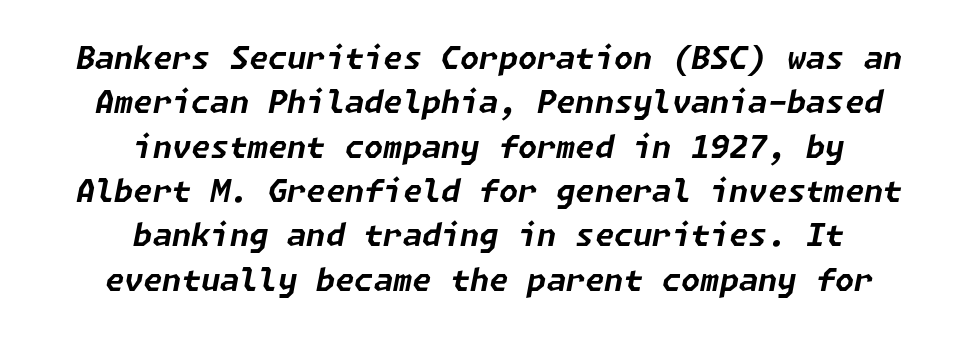
{"italic": "yes", "lean": "right", "slant_degrees": 11, "bold": "yes", "weight": "bold", "width": "normal", "stroke_contrast": "low", "x_height": "medium", "underline": "no", "align": "center", "line_spacing": "normal", "line_spacing_ratio": 1.43, "letter_spacing": "normal", "letter_spacing_em": 0.0, "glyph_px": 31}
